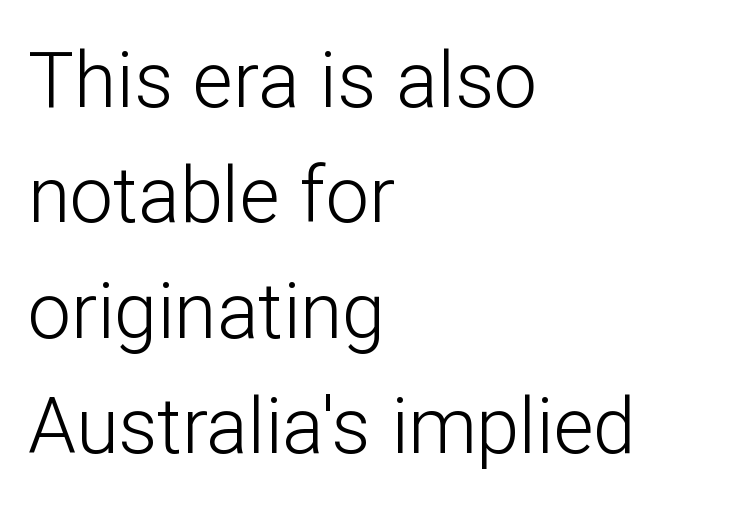
One-word summary of the alignment: left. The axis of the letterforms is exactly vertical. These lines are rendered in a variable-pitch font. The gaps between neighbouring characters are ordinary and unremarkable. The space directly below the letters is spotless.
